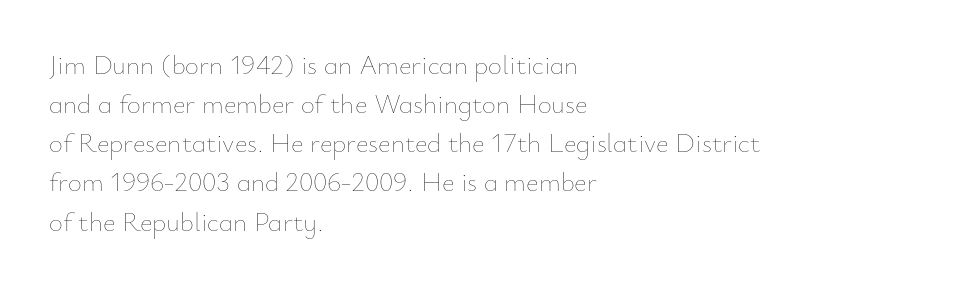
{"italic": "no", "bold": "no", "underline": "no", "align": "left", "line_spacing": "normal", "line_spacing_ratio": 1.45, "letter_spacing": "normal", "letter_spacing_em": 0.0, "glyph_px": 27}
